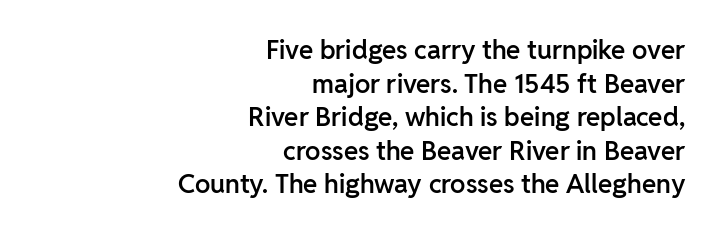
The image shows 26 px text type, upright; set right-aligned, normal line spacing (1.29x), normal letter spacing, not underlined.
